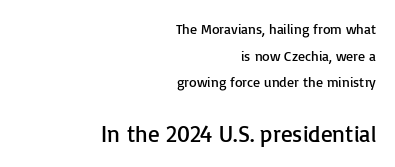
Weight class: somewhere from thin through regular. A student would call this right alignment; a typographer would say flush right, rag left. Line spacing here is loose. In this sample the second text group is rendered at the bigger scale. Does the lettering tilt? It doesn't — this is upright.
